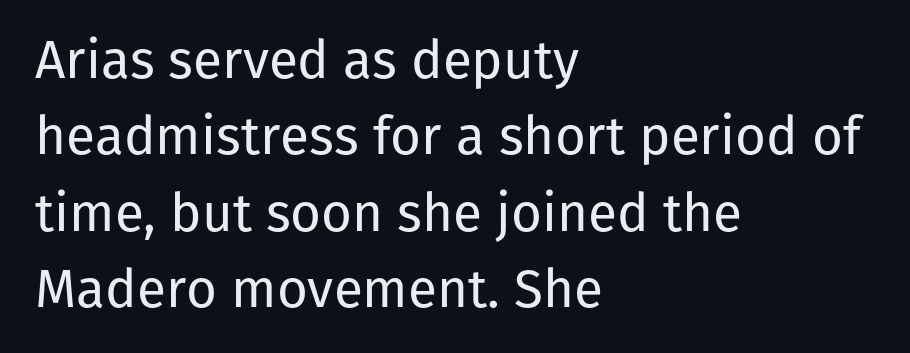
Whoever set this chose a conventional vertical rhythm. The space directly below the letters is spotless. What stands out about the letter spacing? Nothing — it is the standard amount. This sample has the flowing, uneven cadence of proportional lettering. These glyphs show unthickened strokes, regular width or finer.
